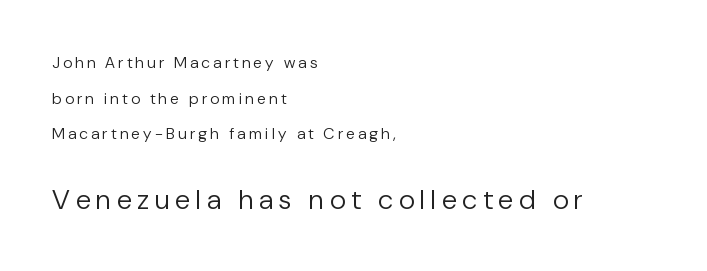
Q: Is the text bold? A: No.
Q: Is the text italic (slanted)? A: No, it is upright.
Q: Is the typeface a serif or a sans-serif typeface? A: Sans-serif.
Q: Is the text underlined? A: No.
Q: How is the paragraph aligned? A: Left-aligned.
Q: Is the spacing between letters normal or unusually wide? A: Unusually wide.
Q: Is the spacing between lines tight, normal or loose? A: Loose.
Q: Which block of text is set in a larger size, the first (top) or the second (bottom)? A: The second (bottom) one.
Q: Width (condensed, normal, or wide)? A: Normal.
Q: Stroke contrast? A: Low.
Q: x-height? A: Medium.
Q: Monospaced? A: No.
